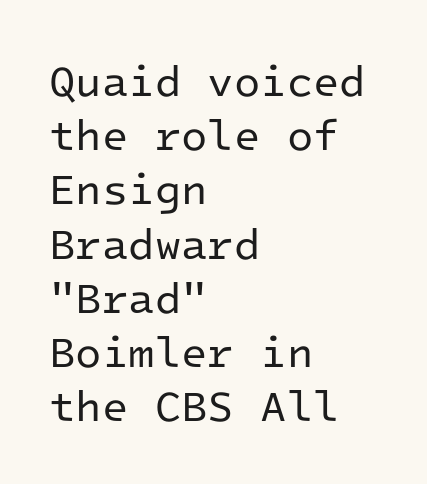
{"serif": "no", "italic": "no", "bold": "no", "weight": "regular", "width": "normal", "stroke_contrast": "low", "x_height": "medium", "monospaced": "yes", "underline": "no", "align": "left", "line_spacing": "normal", "line_spacing_ratio": 1.26, "letter_spacing": "normal", "letter_spacing_em": 0.0, "glyph_px": 43}
